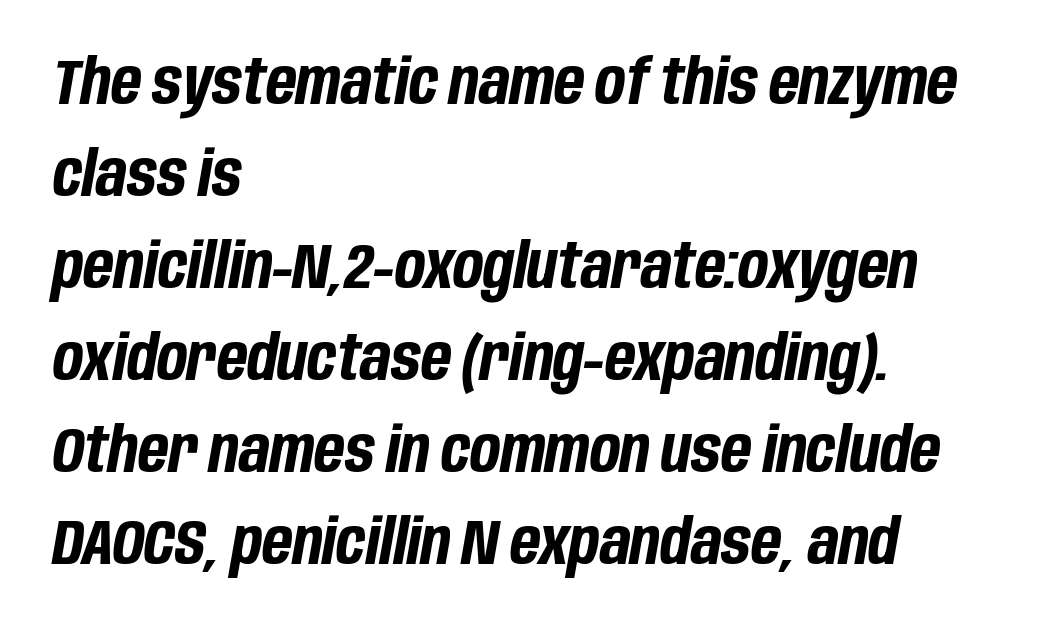
Q: Is the text bold? A: Yes.
Q: Is the text italic (slanted)? A: Yes, it leans right by about 10 degrees.
Q: Is the text underlined? A: No.
Q: How is the paragraph aligned? A: Left-aligned.
Q: Is the spacing between letters normal or unusually wide? A: Normal.
Q: Is the spacing between lines tight, normal or loose? A: Normal.
Q: Width (condensed, normal, or wide)? A: Condensed.
Q: Stroke contrast? A: Low.
Q: x-height? A: Large.
Q: Monospaced? A: No.
